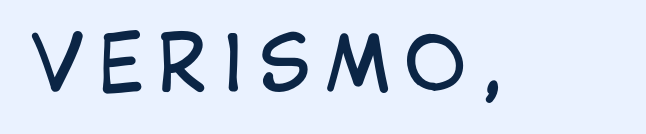
The font is comparable to plain body text, perhaps lighter. You can tell it's not italic because the verticals are truly vertical. Check where the strokes stop: nothing finishes them off — pure sans. Do the characters align in a grid? No, the font is proportional. Underline: absent.
